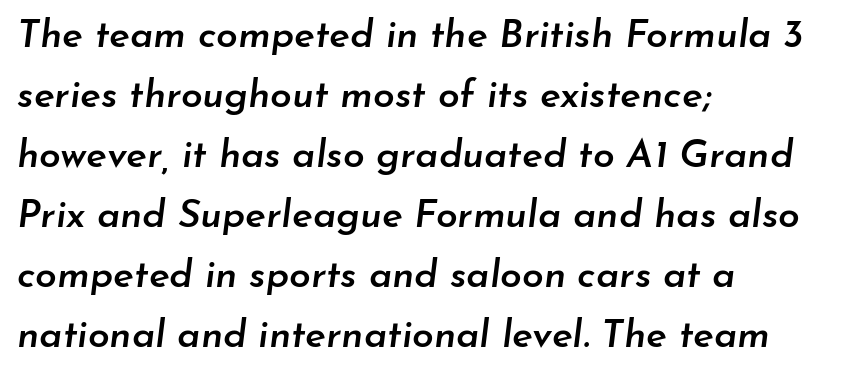
Think of a printed novel: that variable character pitch is what you see here. Nobody drew a line under any word here. Reading down the column, the eye jumps a familiar distance to each next line. You can tell it's italic because the verticals aren't actually vertical. Caption: semibold face, moderately heavy strokes.
